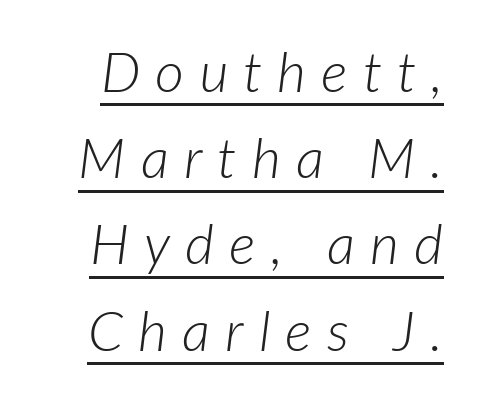
The image shows 56 px light type, italic (leaning right); set normal line spacing (1.54x), unusually wide letter spacing (+0.27 em), underlined; low stroke contrast and a medium x-height.
